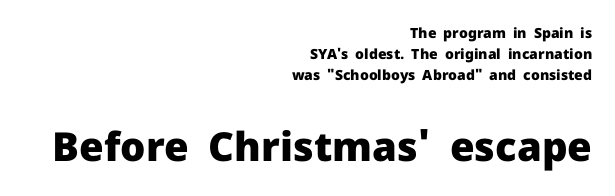
The image shows 40 px heavy sans-serif type, upright; set right-aligned, normal line spacing (1.49x), normal letter spacing, not underlined; the second (bottom) block is 2.86x larger; low stroke contrast and a medium x-height.
